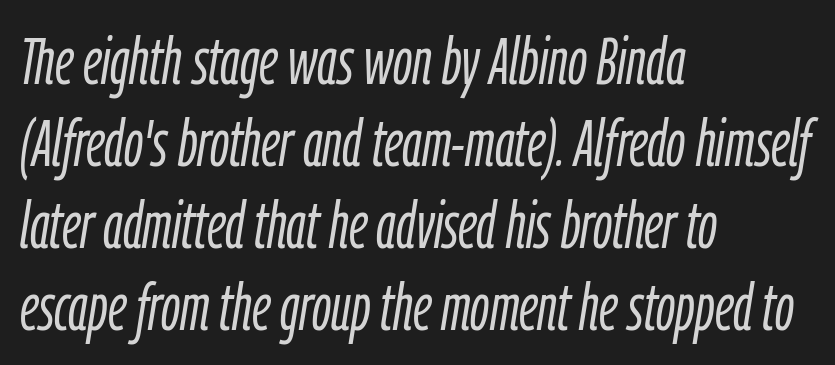
Q: Is the text bold? A: No.
Q: Is the text italic (slanted)? A: Yes, it leans right by about 9 degrees.
Q: Is the text underlined? A: No.
Q: How is the paragraph aligned? A: Left-aligned.
Q: Is the spacing between letters normal or unusually wide? A: Normal.
Q: Width (condensed, normal, or wide)? A: Condensed.
Q: Stroke contrast? A: Low.
Q: x-height? A: Medium.
Q: Monospaced? A: No.
